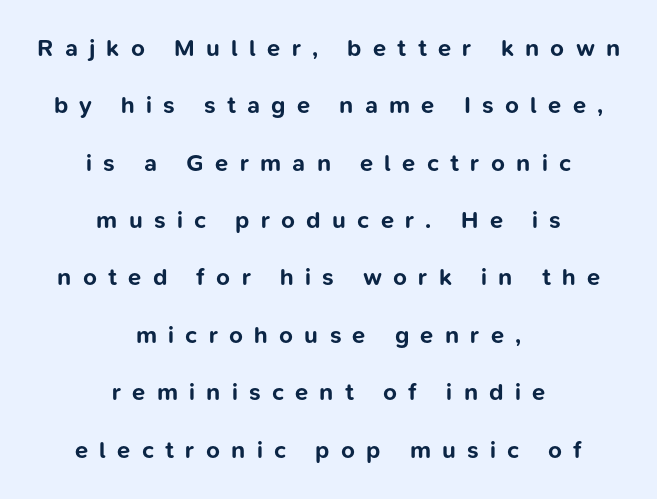
{"italic": "no", "bold": "yes", "underline": "no", "align": "center", "line_spacing": "loose", "line_spacing_ratio": 2.39, "letter_spacing": "wide", "letter_spacing_em": 0.47, "glyph_px": 24}
